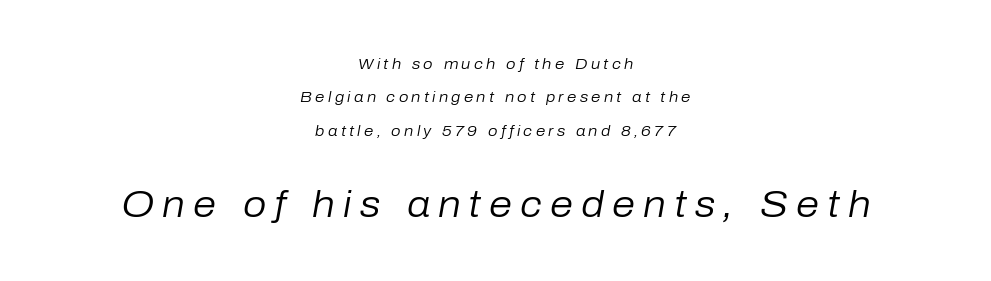
Q: Is the text bold? A: No.
Q: Is the text italic (slanted)? A: Yes, it leans right by about 10 degrees.
Q: Is the text underlined? A: No.
Q: How is the paragraph aligned? A: Centered.
Q: Is the spacing between letters normal or unusually wide? A: Unusually wide.
Q: Is the spacing between lines tight, normal or loose? A: Loose.
Q: Which block of text is set in a larger size, the first (top) or the second (bottom)? A: The second (bottom) one.
Q: Width (condensed, normal, or wide)? A: Normal.
Q: Stroke contrast? A: Low.
Q: x-height? A: Medium.
Q: Monospaced? A: No.
